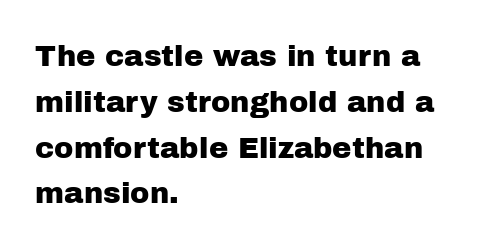
Typographically, this falls in the sans-serif category. Nobody touched the tracking dial on this one. These lines are set flush left with a ragged right edge. The specimen omits any rule beneath the text block's lines.
